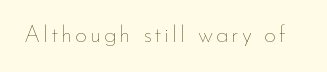
Q: Is the text bold? A: No.
Q: Is the text italic (slanted)? A: No, it is upright.
Q: Is the text underlined? A: No.
